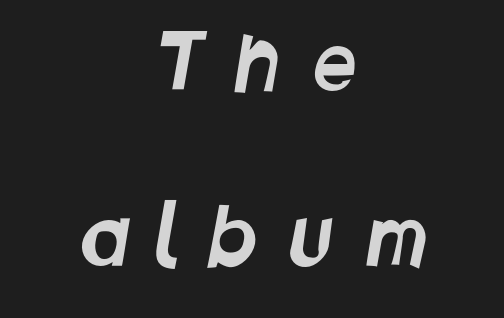
The image shows 79 px condensed sans-serif type; set centered, loose line spacing (2.2x), unusually wide letter spacing (+0.38 em), not underlined; low stroke contrast and a large x-height.
